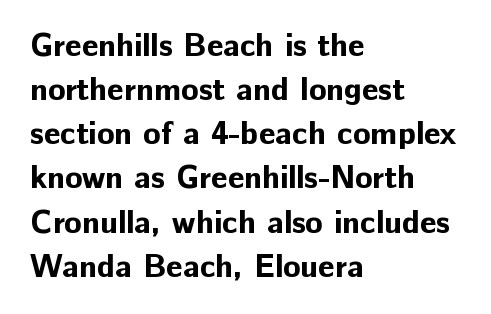
Q: Is the text bold? A: Yes.
Q: Is the text italic (slanted)? A: No, it is upright.
Q: Is the typeface a serif or a sans-serif typeface? A: Sans-serif.
Q: Is the text underlined? A: No.
Q: How is the paragraph aligned? A: Left-aligned.
Q: Is the spacing between letters normal or unusually wide? A: Normal.
Q: Is the spacing between lines tight, normal or loose? A: Normal.
Q: Width (condensed, normal, or wide)? A: Normal.
Q: Stroke contrast? A: Low.
Q: x-height? A: Medium.
Q: Monospaced? A: No.
